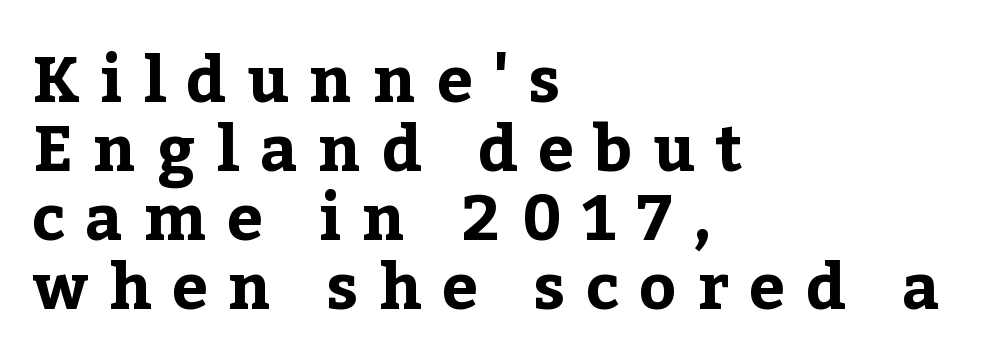
{"serif": "yes", "italic": "no", "bold": "yes", "weight": "bold", "width": "normal", "stroke_contrast": "low", "x_height": "medium", "monospaced": "no", "underline": "no", "align": "left", "line_spacing": "tight", "line_spacing_ratio": 1.08, "letter_spacing": "wide", "letter_spacing_em": 0.32, "glyph_px": 64}
